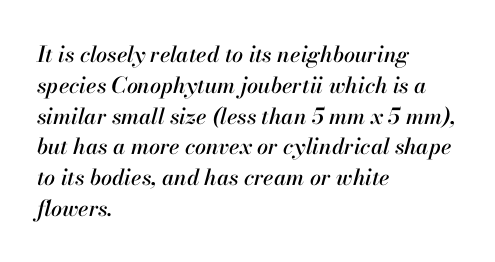
A typesetter would call this leading conventional body-copy spacing. The letterforms sit shoulder to shoulder at normal distance. Casual observation: everything's shoved over to the left. No word sits above an underline. A typesetter would mark this as italic.
